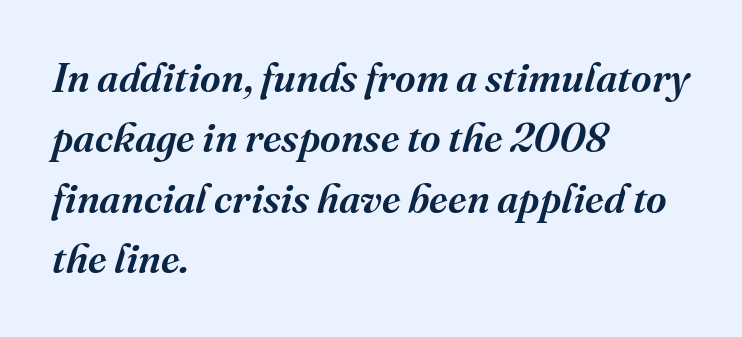
The image shows 40 px semibold serif type, italic (leaning right); set left-aligned, normal line spacing (1.51x), normal letter spacing, not underlined; medium stroke contrast and a medium x-height.
